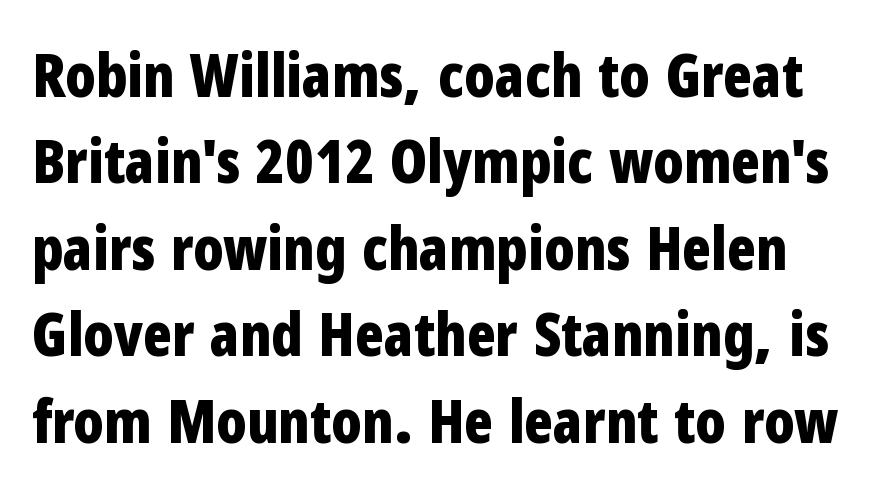
Q: Is the text bold? A: Yes.
Q: Is the text italic (slanted)? A: No, it is upright.
Q: Is the typeface a serif or a sans-serif typeface? A: Sans-serif.
Q: Is the text underlined? A: No.
Q: Is the spacing between letters normal or unusually wide? A: Normal.
Q: Is the spacing between lines tight, normal or loose? A: Normal.
Q: Width (condensed, normal, or wide)? A: Condensed.
Q: Stroke contrast? A: Low.
Q: x-height? A: Medium.
Q: Monospaced? A: No.
